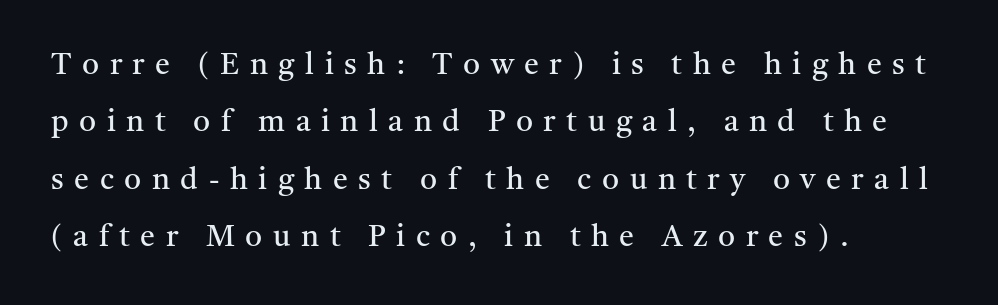
The image shows 30 px regular-weight serif type, upright; set left-aligned, loose line spacing (1.91x), unusually wide letter spacing (+0.35 em), not underlined; medium stroke contrast and a medium x-height.
